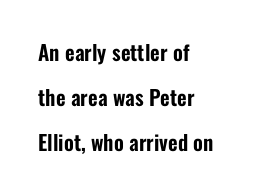
Horizontal alignment here is leftward, the default for most running prose. The rendering uses a large line-height, opening up the rows. Students, note that the glyphs here touch the page at normal intervals. Underlining? Definitely not there. The type sits square on the baseline with zero lean.
